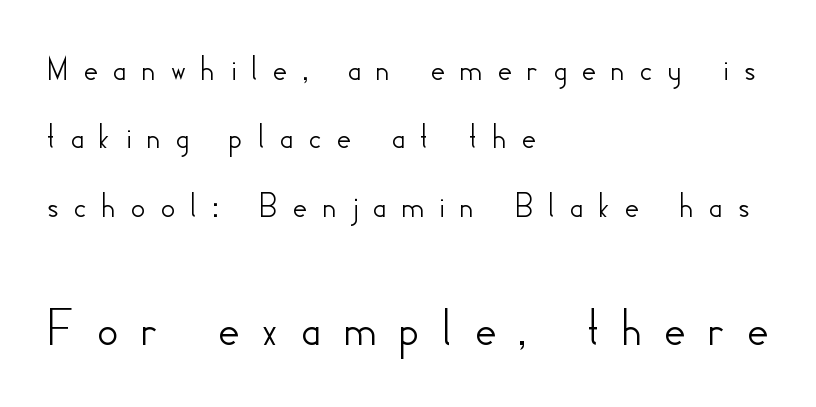
Q: Is the text italic (slanted)? A: No, it is upright.
Q: Is the typeface a serif or a sans-serif typeface? A: Sans-serif.
Q: Is the text underlined? A: No.
Q: How is the paragraph aligned? A: Left-aligned.
Q: Is the spacing between letters normal or unusually wide? A: Unusually wide.
Q: Which block of text is set in a larger size, the first (top) or the second (bottom)? A: The second (bottom) one.
Q: Width (condensed, normal, or wide)? A: Normal.
Q: Stroke contrast? A: Low.
Q: x-height? A: Small.
Q: Monospaced? A: No.
